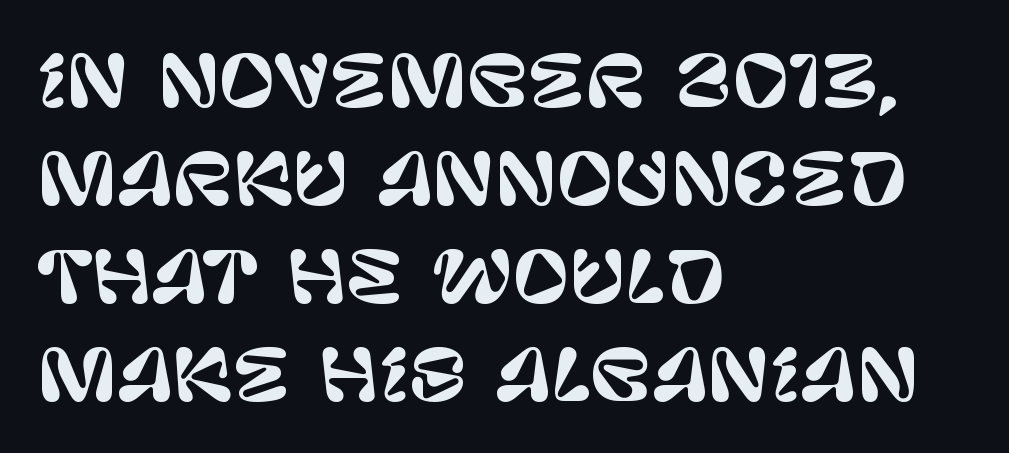
The image shows 70 px sans-serif type; set left-aligned, normal line spacing (1.4x), normal letter spacing, not underlined; low stroke contrast and a large x-height.
